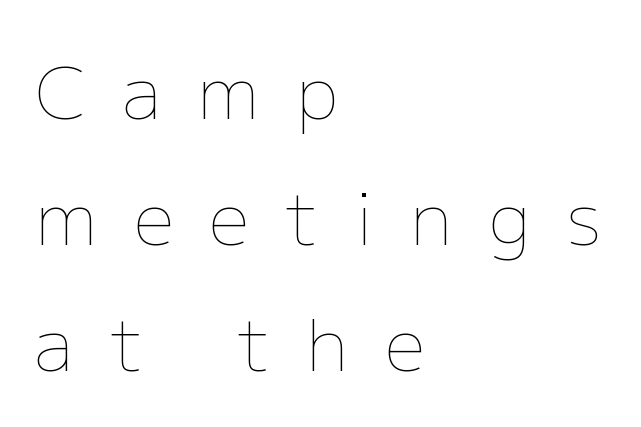
The image shows 72 px thin type, upright; set left-aligned, line spacing 1.75x, unusually wide letter spacing (+0.5 em), not underlined; low stroke contrast and a medium x-height.
